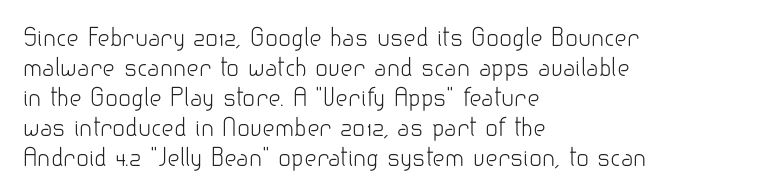
{"italic": "no", "bold": "no", "underline": "no", "align": "left", "line_spacing": "normal", "line_spacing_ratio": 1.25, "letter_spacing": "normal", "letter_spacing_em": 0.0, "glyph_px": 24}
